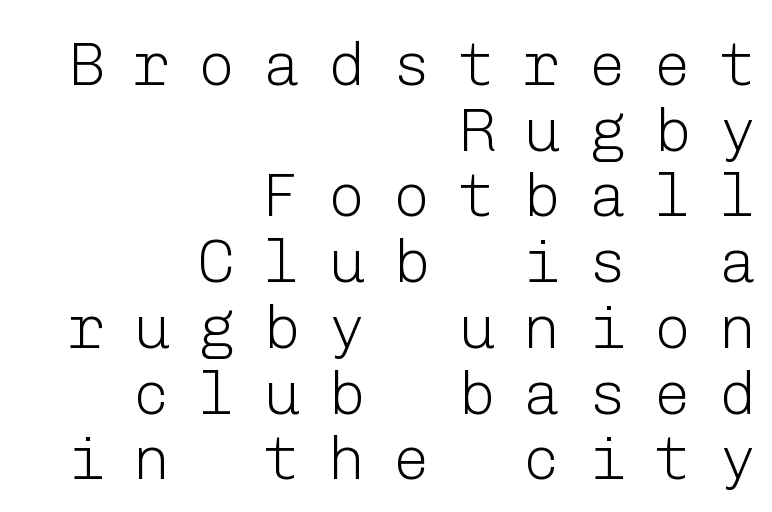
Q: Is the text bold? A: No.
Q: Is the text italic (slanted)? A: No, it is upright.
Q: Is the typeface a serif or a sans-serif typeface? A: Sans-serif.
Q: Is the text underlined? A: No.
Q: How is the paragraph aligned? A: Right-aligned.
Q: Is the spacing between letters normal or unusually wide? A: Unusually wide.
Q: Is the spacing between lines tight, normal or loose? A: Tight.
Q: Width (condensed, normal, or wide)? A: Normal.
Q: Stroke contrast? A: Low.
Q: x-height? A: Medium.
